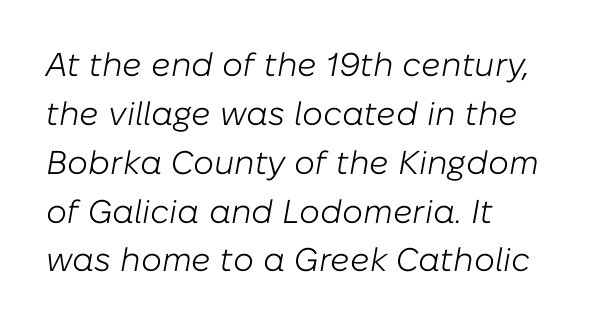
{"italic": "yes", "lean": "right", "slant_degrees": 10, "bold": "no", "weight": "light", "width": "normal", "stroke_contrast": "low", "x_height": "medium", "monospaced": "no", "underline": "no", "align": "left", "line_spacing": "normal", "line_spacing_ratio": 1.48, "letter_spacing": "normal", "letter_spacing_em": 0.0, "glyph_px": 33}
